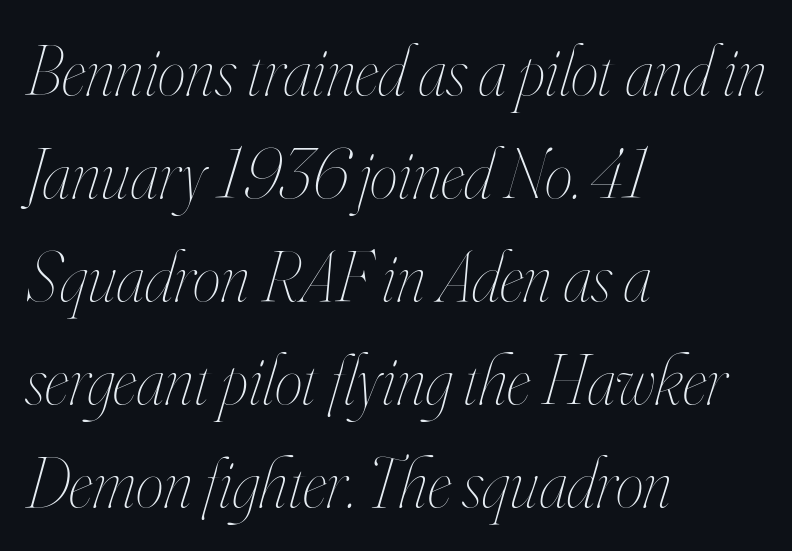
Q: Is the text bold? A: No.
Q: Is the text italic (slanted)? A: Yes, it leans right by about 16 degrees.
Q: Is the text underlined? A: No.
Q: How is the paragraph aligned? A: Left-aligned.
Q: Is the spacing between letters normal or unusually wide? A: Normal.
Q: Is the spacing between lines tight, normal or loose? A: Normal.
Q: Width (condensed, normal, or wide)? A: Condensed.
Q: Stroke contrast? A: High.
Q: x-height? A: Small.
Q: Monospaced? A: No.
